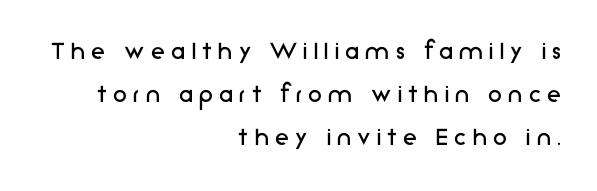
The lettering holds an erect, upright posture throughout. Spacing verdict: proportional, widths tailored to each character. The passage shown has open, widely tracked lettering throughout. A sans-serif font was chosen for this passage. The cut favours lightness, reaching ordinary text weight at its darkest. The string is rendered with underlining switched off.
